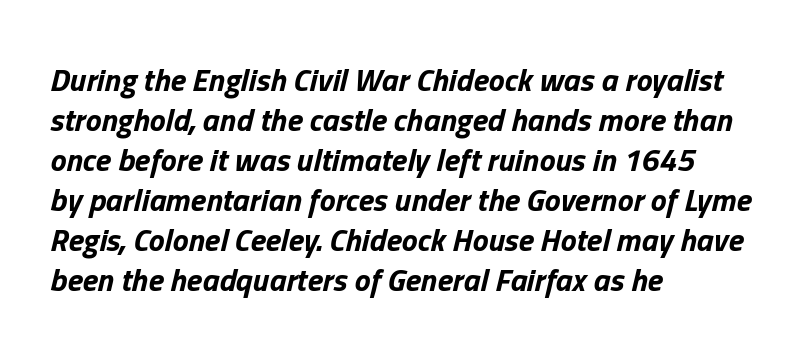
The image shows 32 px bold type, italic (leaning right); set left-aligned, normal line spacing (1.25x), normal letter spacing, not underlined; low stroke contrast and a medium x-height.
